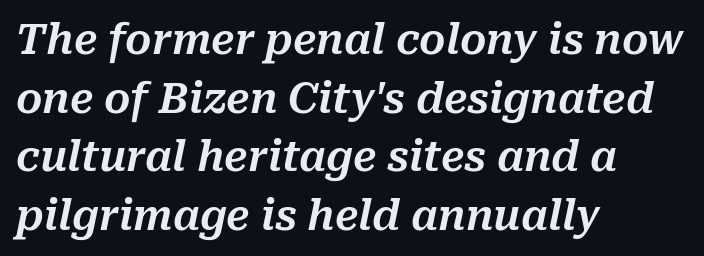
Q: Is the text italic (slanted)? A: Yes, it leans right by about 10 degrees.
Q: Is the text underlined? A: No.
Q: How is the paragraph aligned? A: Left-aligned.
Q: Is the spacing between letters normal or unusually wide? A: Normal.
Q: Is the spacing between lines tight, normal or loose? A: Normal.
Q: Width (condensed, normal, or wide)? A: Normal.
Q: Stroke contrast? A: Medium.
Q: x-height? A: Medium.
Q: Monospaced? A: No.
